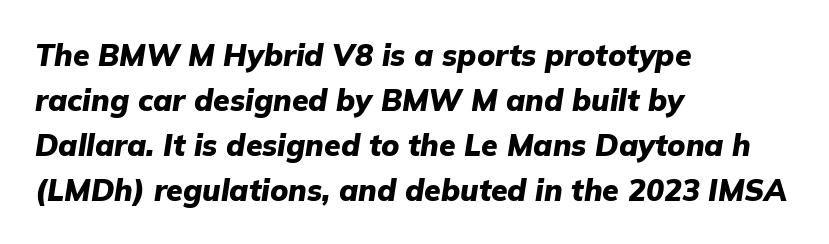
{"italic": "yes", "lean": "right", "slant_degrees": 9, "bold": "yes", "weight": "heavy", "width": "normal", "stroke_contrast": "low", "x_height": "medium", "monospaced": "no", "underline": "no", "align": "left", "line_spacing": "normal", "line_spacing_ratio": 1.5, "letter_spacing": "normal", "letter_spacing_em": 0.0, "glyph_px": 30}
